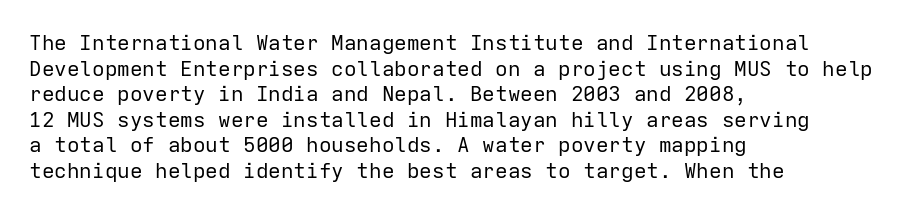
Does extra space separate the letters? No, they use regular spacing. The passage is arranged the way most books set body copy — flush left. The area under the type is left untouched. The face looks like a standard text weight, possibly lighter. Notice how the stems are strictly vertical — no italics here.
